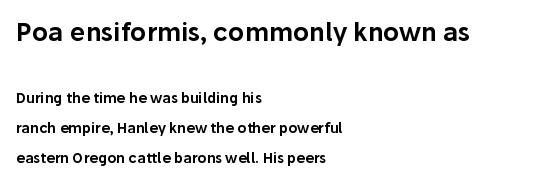
The glyphs are unaccompanied by any horizontal stroke below them. This block would shrink considerably if given ordinary leading; it's expanded now. Size contrast runs from large at the top to small at the bottom. Posture: upright roman. Reading down the block, your eye returns to a fixed left position each line. Does extra space separate the letters? No, they use regular spacing.
